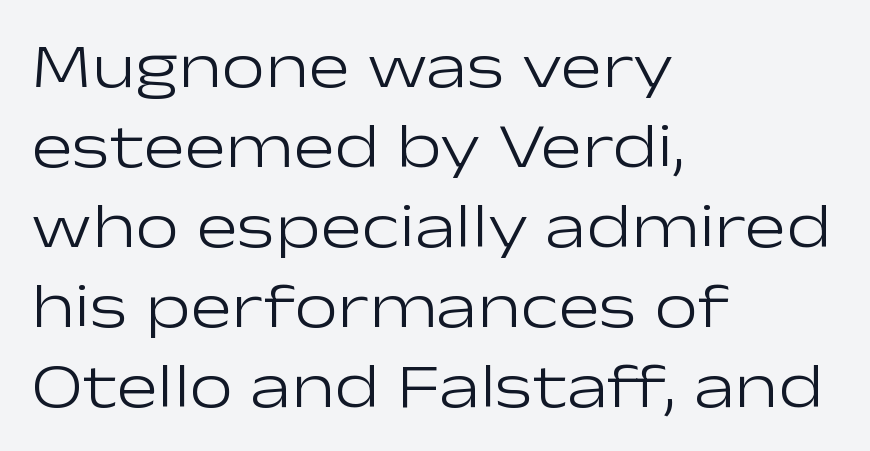
Q: Is the text bold? A: No.
Q: Is the text italic (slanted)? A: No, it is upright.
Q: Is the typeface a serif or a sans-serif typeface? A: Sans-serif.
Q: Is the text underlined? A: No.
Q: How is the paragraph aligned? A: Left-aligned.
Q: Is the spacing between letters normal or unusually wide? A: Normal.
Q: Is the spacing between lines tight, normal or loose? A: Normal.
Q: Width (condensed, normal, or wide)? A: Wide.
Q: Stroke contrast? A: Low.
Q: x-height? A: Medium.
Q: Monospaced? A: No.
